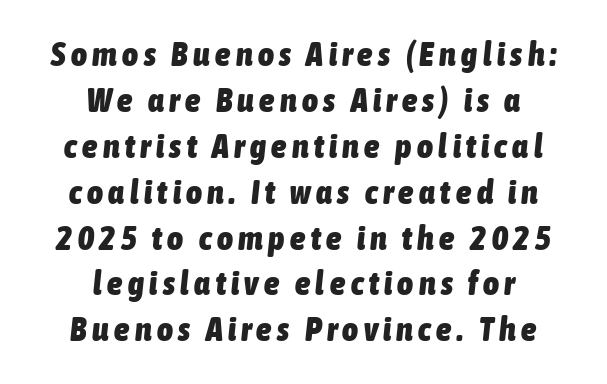
The lines sit at an ordinary, default distance from one another. Horizontally, the lines are justified to the midpoint only. Typesetter's note: full bold, strokes at maximum text heaviness. Varying glyph widths throughout — classic text-font behaviour. Is the type slanted? Yes — the strokes lean at a clear angle.
